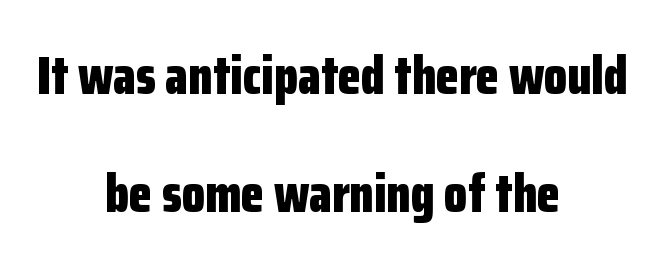
{"serif": "no", "italic": "no", "bold": "yes", "weight": "bold", "width": "condensed", "stroke_contrast": "low", "x_height": "medium", "monospaced": "no", "underline": "no", "align": "center", "line_spacing": "loose", "line_spacing_ratio": 2.23, "letter_spacing": "normal", "letter_spacing_em": 0.0, "glyph_px": 53}
